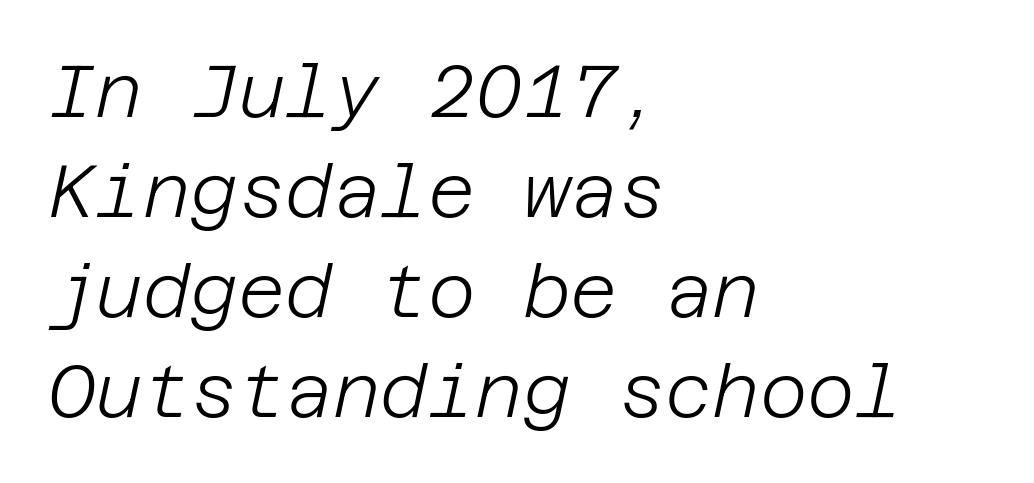
Q: Is the text bold? A: No.
Q: Is the text italic (slanted)? A: Yes, it leans right by about 12 degrees.
Q: Is the text underlined? A: No.
Q: How is the paragraph aligned? A: Left-aligned.
Q: Is the spacing between letters normal or unusually wide? A: Normal.
Q: Is the spacing between lines tight, normal or loose? A: Normal.
Q: Width (condensed, normal, or wide)? A: Normal.
Q: Stroke contrast? A: Low.
Q: x-height? A: Large.
